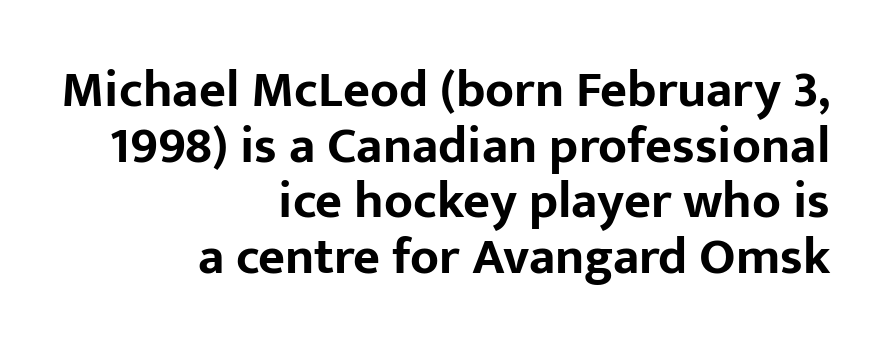
The image shows 52 px bold sans-serif type, upright; set right-aligned, tight line spacing (1.07x), normal letter spacing, not underlined; low stroke contrast and a medium x-height.
